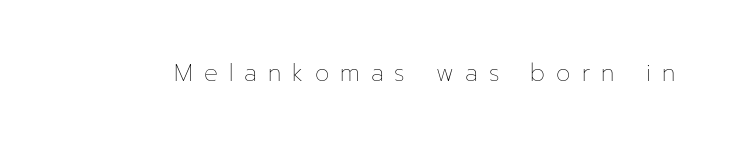
Q: Is the text bold? A: No.
Q: Is the text italic (slanted)? A: No, it is upright.
Q: Is the text underlined? A: No.
Q: Is the spacing between letters normal or unusually wide? A: Unusually wide.
